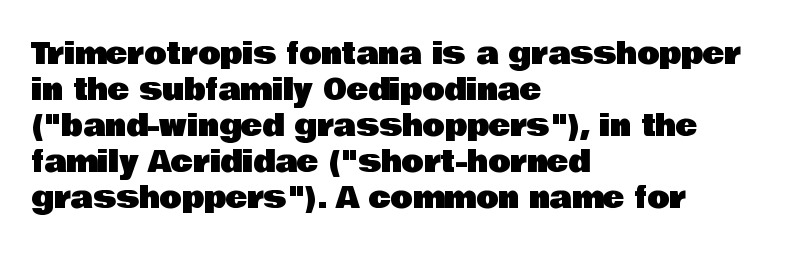
Q: Is the text italic (slanted)? A: No, it is upright.
Q: Is the typeface a serif or a sans-serif typeface? A: Sans-serif.
Q: Is the text underlined? A: No.
Q: How is the paragraph aligned? A: Left-aligned.
Q: Is the spacing between letters normal or unusually wide? A: Normal.
Q: Width (condensed, normal, or wide)? A: Normal.
Q: Stroke contrast? A: Low.
Q: x-height? A: Large.
Q: Monospaced? A: No.
